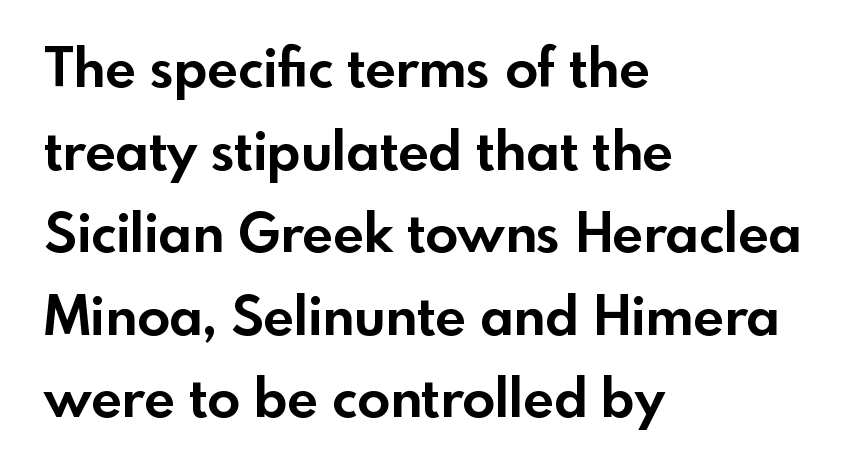
Q: Is the text bold? A: Yes.
Q: Is the text italic (slanted)? A: No, it is upright.
Q: Is the typeface a serif or a sans-serif typeface? A: Sans-serif.
Q: Is the text underlined? A: No.
Q: How is the paragraph aligned? A: Left-aligned.
Q: Is the spacing between letters normal or unusually wide? A: Normal.
Q: Is the spacing between lines tight, normal or loose? A: Normal.
Q: Width (condensed, normal, or wide)? A: Normal.
Q: x-height? A: Small.
Q: Monospaced? A: No.
